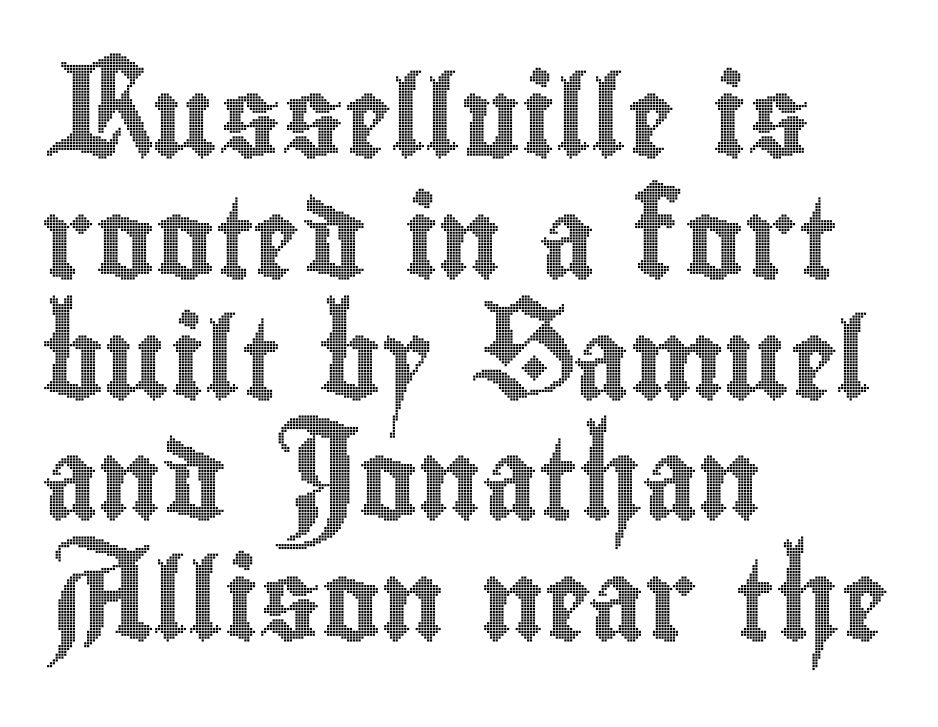
{"italic": "no", "width": "condensed", "x_height": "small", "monospaced": "no", "underline": "no", "align": "left", "line_spacing": "normal", "line_spacing_ratio": 1.51, "letter_spacing": "normal", "letter_spacing_em": 0.0, "glyph_px": 80}
